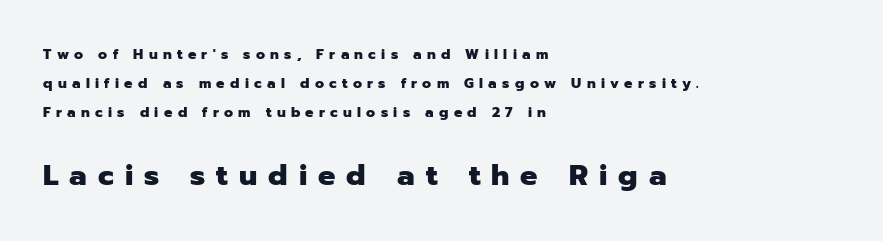
Q: Is the text bold? A: Yes.
Q: Is the text italic (slanted)? A: No, it is upright.
Q: Is the typeface a serif or a sans-serif typeface? A: Sans-serif.
Q: Is the text underlined? A: No.
Q: How is the paragraph aligned? A: Left-aligned.
Q: Is the spacing between letters normal or unusually wide? A: Unusually wide.
Q: Is the spacing between lines tight, normal or loose? A: Loose.
Q: Which block of text is set in a larger size, the first (top) or the second (bottom)? A: The second (bottom) one.
Q: Width (condensed, normal, or wide)? A: Normal.
Q: Stroke contrast? A: Low.
Q: x-height? A: Medium.
Q: Monospaced? A: No.
